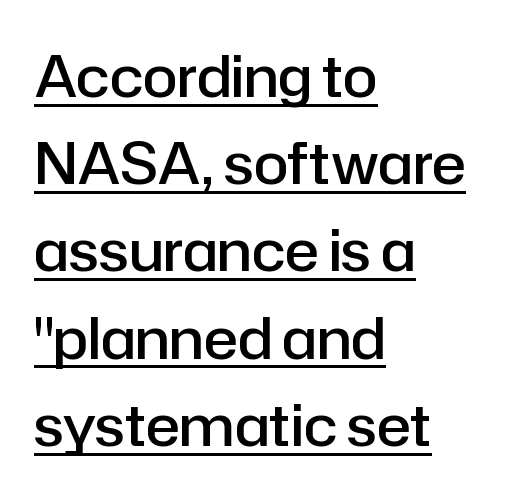
The image shows 57 px semibold sans-serif type, upright; set left-aligned, normal line spacing (1.53x), normal letter spacing, underlined; low stroke contrast and a medium x-height.
